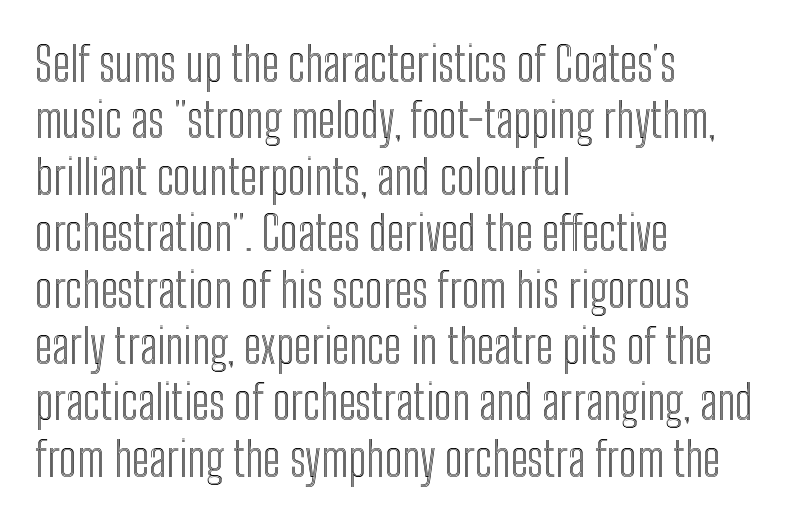
The image shows 47 px condensed type, upright; set left-aligned, line spacing 1.2x, normal letter spacing, not underlined; a medium x-height.
